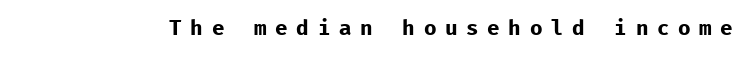
Q: Is the text bold? A: Yes.
Q: Is the text italic (slanted)? A: No, it is upright.
Q: Is the text underlined? A: No.
Q: Is the spacing between letters normal or unusually wide? A: Unusually wide.
